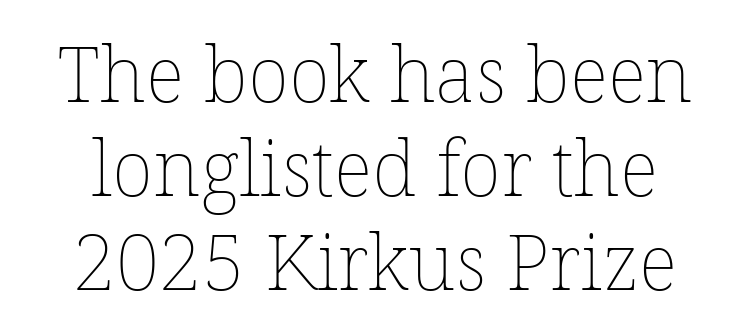
{"italic": "no", "bold": "no", "weight": "thin", "width": "normal", "stroke_contrast": "low", "x_height": "medium", "monospaced": "no", "underline": "no", "line_spacing_ratio": 1.22, "letter_spacing": "normal", "letter_spacing_em": 0.0, "glyph_px": 77}
